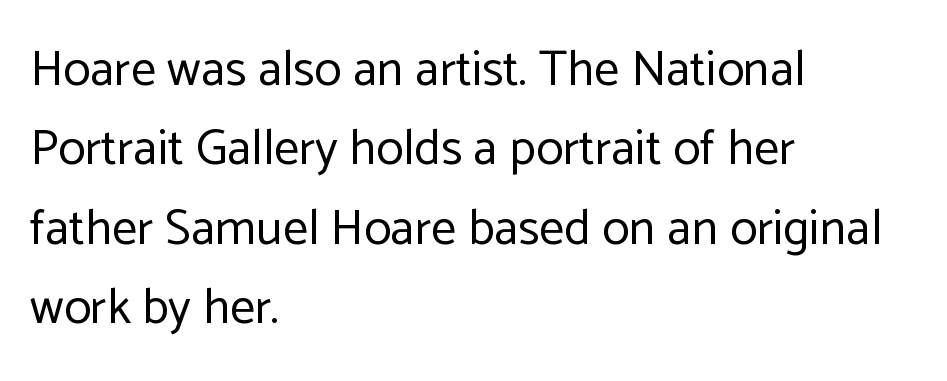
The typesetting does not lean heavy: it is not bold. The passage is arranged the way most books set body copy — flush left. Leading matches the norm, producing a regular column. These lines are rendered in a variable-pitch font. There is no visible air inserted between adjacent glyphs.
